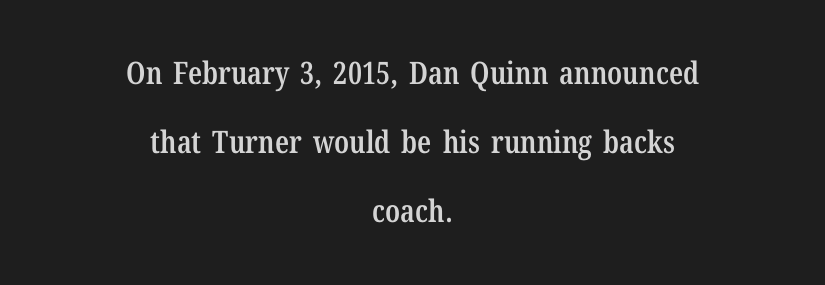
Q: Is the text bold? A: Semi-bold.
Q: Is the text italic (slanted)? A: No, it is upright.
Q: Is the typeface a serif or a sans-serif typeface? A: Serif.
Q: Is the text underlined? A: No.
Q: How is the paragraph aligned? A: Centered.
Q: Is the spacing between letters normal or unusually wide? A: Normal.
Q: Is the spacing between lines tight, normal or loose? A: Loose.
Q: Width (condensed, normal, or wide)? A: Condensed.
Q: Stroke contrast? A: Low.
Q: x-height? A: Medium.
Q: Monospaced? A: No.
